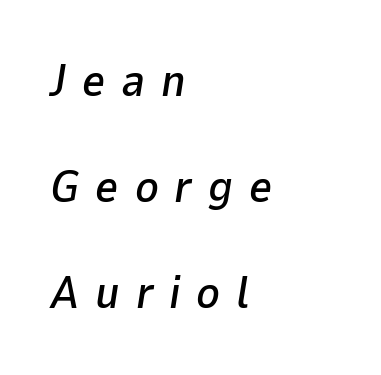
{"italic": "yes", "lean": "right", "slant_degrees": 9, "width": "normal", "stroke_contrast": "low", "x_height": "medium", "monospaced": "no", "underline": "no", "align": "left", "line_spacing": "loose", "line_spacing_ratio": 2.36, "letter_spacing": "wide", "letter_spacing_em": 0.35, "glyph_px": 45}
